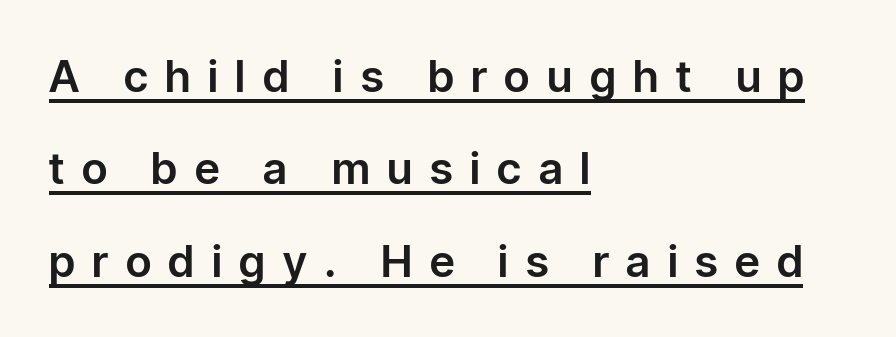
The image shows 44 px sans-serif type, upright; set left-aligned, loose line spacing (2.1x), unusually wide letter spacing (+0.4 em), underlined; low stroke contrast and a medium x-height.
